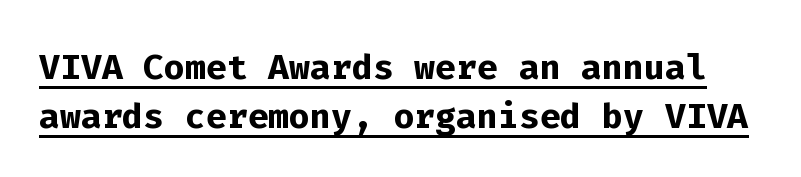
{"serif": "no", "italic": "no", "bold": "yes", "weight": "semibold", "width": "normal", "stroke_contrast": "low", "x_height": "medium", "monospaced": "yes", "underline": "yes", "line_spacing": "tight", "line_spacing_ratio": 1.0, "letter_spacing": "normal", "letter_spacing_em": 0.0, "glyph_px": 49}
